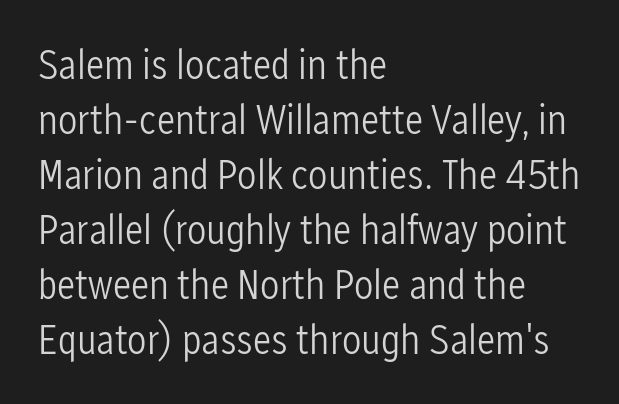
{"serif": "no", "italic": "no", "bold": "no", "weight": "light", "width": "condensed", "stroke_contrast": "low", "x_height": "medium", "monospaced": "no", "underline": "no", "align": "left", "line_spacing": "normal", "line_spacing_ratio": 1.28, "letter_spacing": "normal", "letter_spacing_em": 0.0, "glyph_px": 43}
